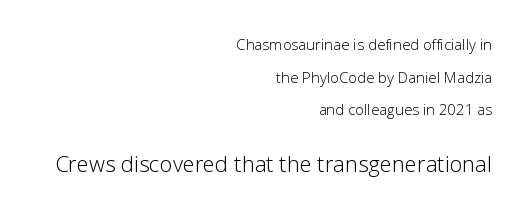
{"italic": "no", "bold": "no", "underline": "no", "align": "right", "line_spacing": "loose", "line_spacing_ratio": 2.17, "letter_spacing": "normal", "letter_spacing_em": 0.0, "larger_block": "second", "size_ratio": 1.47, "glyph_px": 22}
